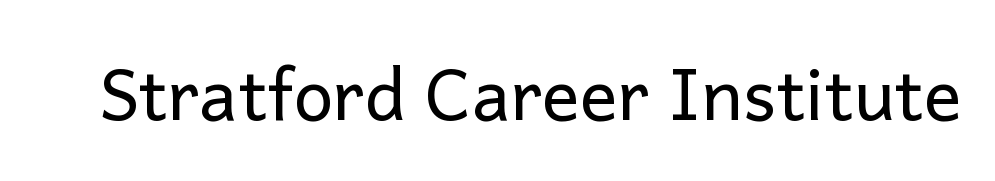
Q: Is the text bold? A: No.
Q: Is the text italic (slanted)? A: No, it is upright.
Q: Is the typeface a serif or a sans-serif typeface? A: Sans-serif.
Q: Is the text underlined? A: No.
Q: Is the spacing between letters normal or unusually wide? A: Normal.
Q: Width (condensed, normal, or wide)? A: Normal.
Q: Stroke contrast? A: Low.
Q: x-height? A: Medium.
Q: Monospaced? A: No.
